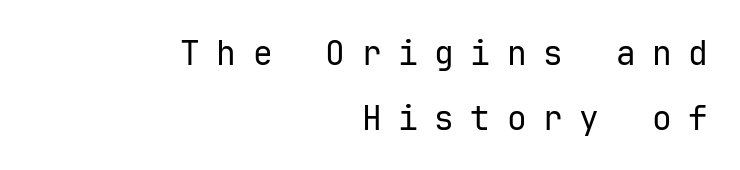
The image shows 33 px regular-weight sans-serif type, upright, monospaced; set right-aligned, loose line spacing (1.98x), unusually wide letter spacing (+0.5 em), not underlined; low stroke contrast and a medium x-height.
